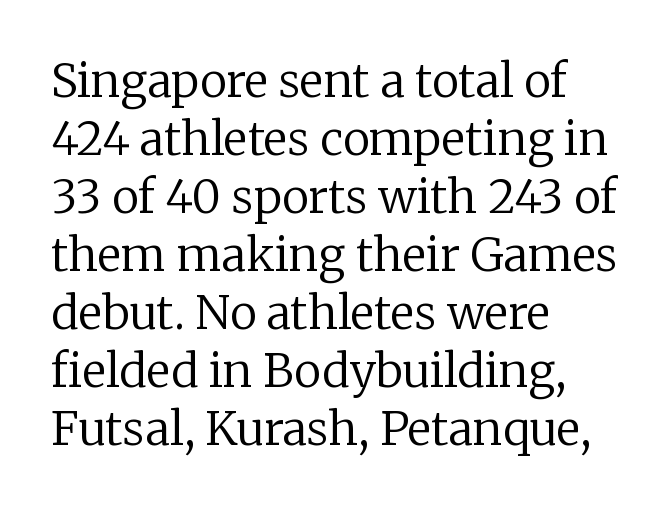
The space between consecutive lines is moderate. Posture: straight, roman, zero tilt. These glyphs show unthickened strokes, regular width or finer. The letters carry serifs — small finishing strokes at the ends of their stems. Is this a fixed-width face? No — the glyphs have proportional, varying widths. Descenders are the only things crossing below the line.
